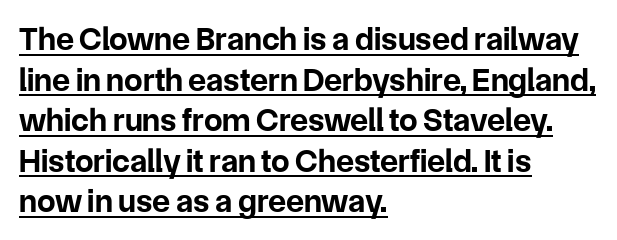
No feet cap the strokes, marking this as sans-serif type. Honestly, the underline is the first thing you notice here. The characters look thick and weighty, a clear bold. The lettering holds an erect, upright posture throughout. Does extra space separate the letters? No, they use regular spacing. Layout note: lines flush left.
